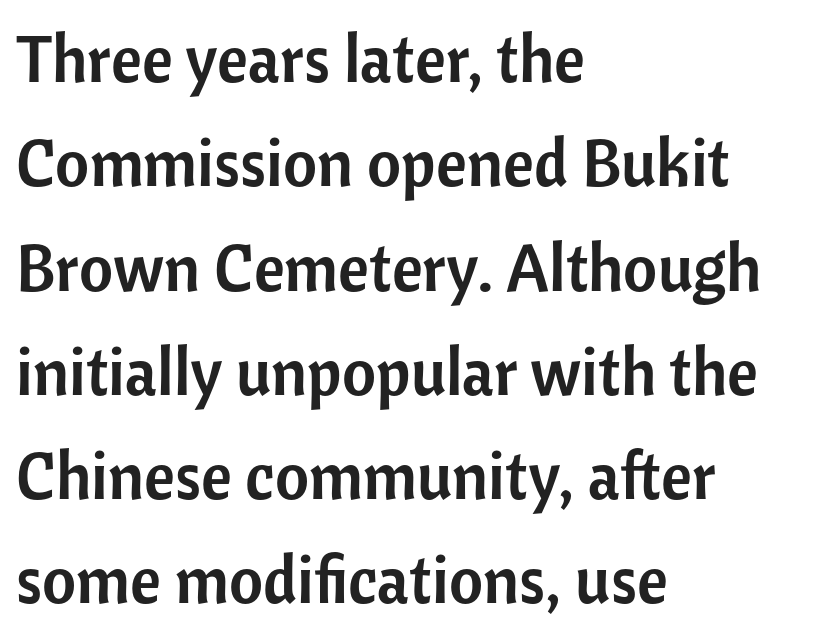
Q: Is the text italic (slanted)? A: No, it is upright.
Q: Is the typeface a serif or a sans-serif typeface? A: Sans-serif.
Q: Is the text underlined? A: No.
Q: How is the paragraph aligned? A: Left-aligned.
Q: Is the spacing between letters normal or unusually wide? A: Normal.
Q: Is the spacing between lines tight, normal or loose? A: Normal.
Q: Width (condensed, normal, or wide)? A: Normal.
Q: Stroke contrast? A: Low.
Q: x-height? A: Medium.
Q: Monospaced? A: No.
